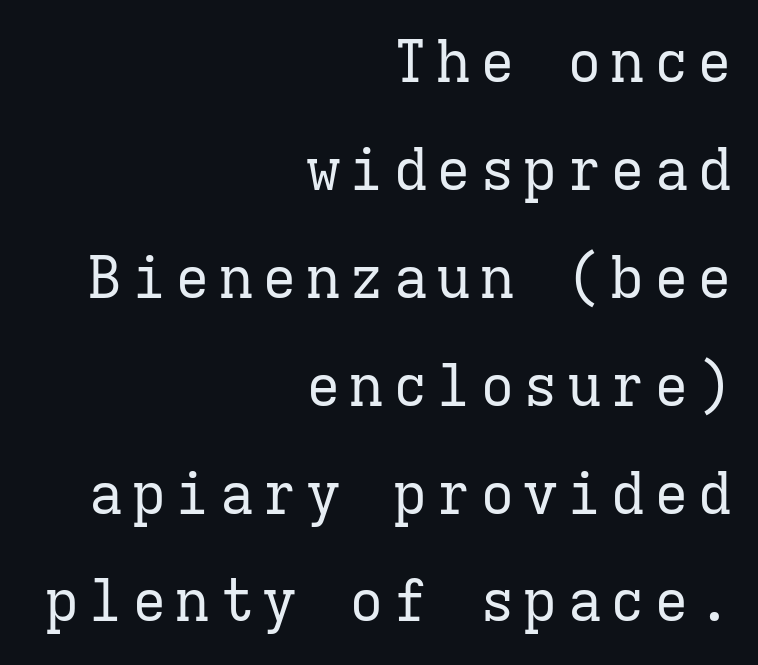
{"serif": "yes", "italic": "no", "bold": "no", "weight": "regular", "width": "normal", "stroke_contrast": "low", "x_height": "medium", "monospaced": "yes", "underline": "no", "align": "right", "line_spacing_ratio": 1.86, "glyph_px": 58}
